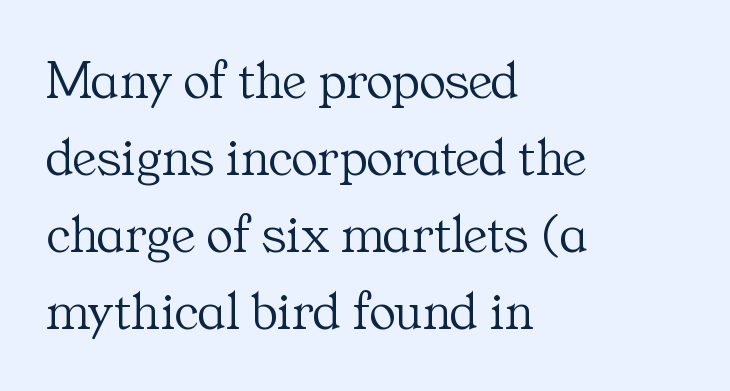
This rendering employs a face with finishing strokes, i.e., a serif. The lettering stays uniformly vertical, giving the passage a roman look. The paragraph shown leans on its left margin. Compared with typical body copy, the letter spacing here is the same.
